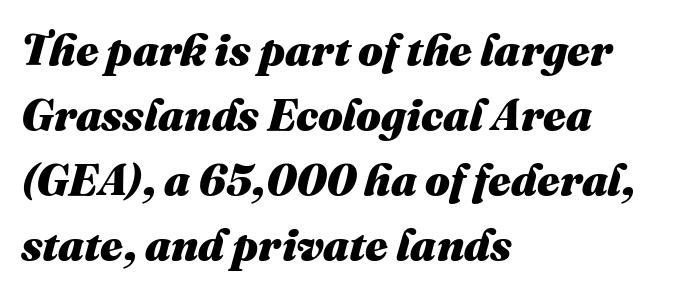
The image shows 44 px heavy type, italic (leaning right); set left-aligned, normal line spacing (1.48x), normal letter spacing, not underlined; medium stroke contrast and a medium x-height.
